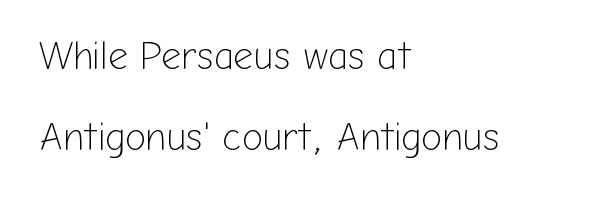
{"serif": "no", "italic": "no", "bold": "no", "weight": "light", "width": "normal", "stroke_contrast": "low", "x_height": "medium", "monospaced": "no", "underline": "no", "align": "left", "line_spacing": "loose", "line_spacing_ratio": 2.07, "letter_spacing": "normal", "letter_spacing_em": 0.0, "glyph_px": 39}
